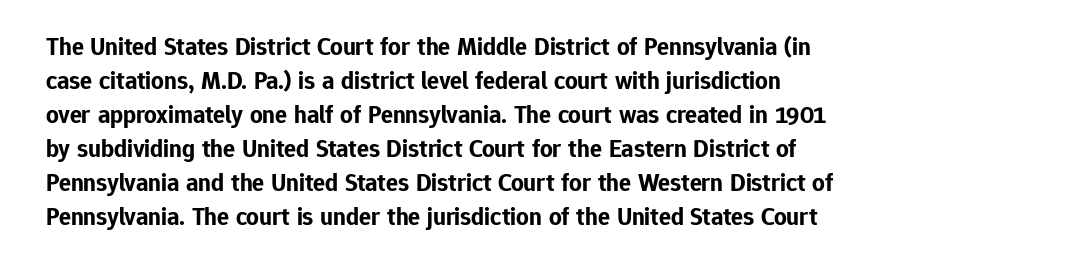
Just letters on the line, the space beneath them empty. No italicization has been applied; the sample stays upright. The rows are spaced the way most documents space them. The glyphs have the mass of a bold cut. Look at the tracking — it's just the regular setting, nothing added. Each line starts at the same left margin while the right side varies.
